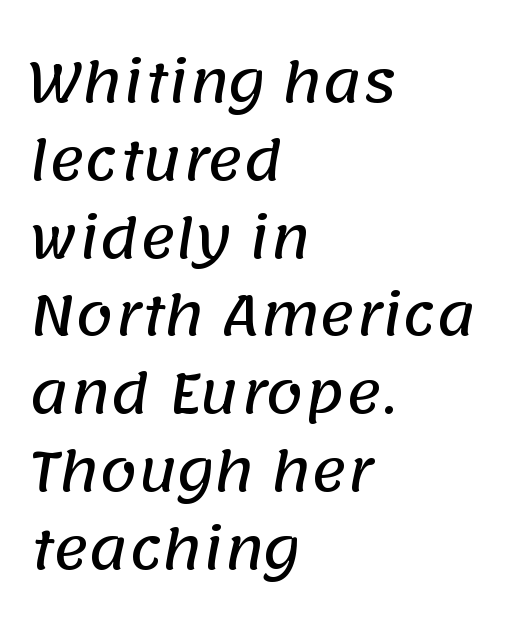
This rendering leaves character spacing at its baseline value. The characters display no serif detailing; their extremities are plain. The passage shown is typed in a proportional face where columns would drift. Anything drawn beneath the words? Only blank space. This sample keeps an unexceptional amount of space between lines. Line beginnings align vertically; line endings do not.
